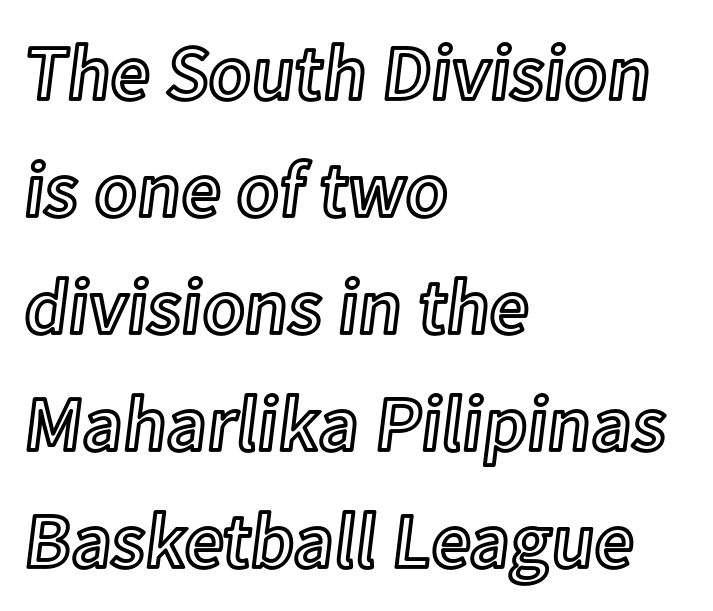
The baseline area is clear. Character widths vary here, with narrow letters taking less room than wide ones. The passage shown has conventional tracking throughout. Each line starts at the same left margin while the right side varies. This block has exactly the height ordinary leading produces.
